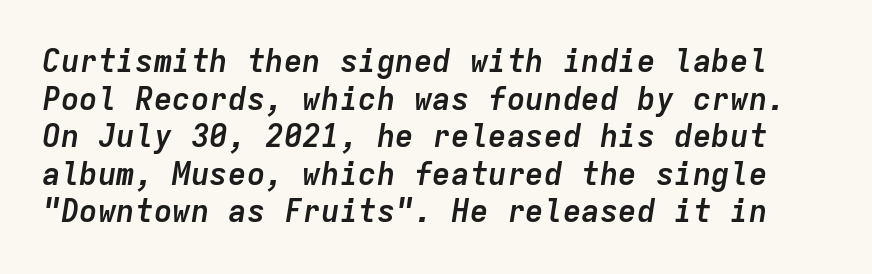
Q: Is the text bold? A: Yes.
Q: Is the text italic (slanted)? A: Yes, it leans right by about 9 degrees.
Q: Is the text underlined? A: No.
Q: Is the spacing between letters normal or unusually wide? A: Normal.
Q: Width (condensed, normal, or wide)? A: Normal.
Q: Stroke contrast? A: Low.
Q: x-height? A: Medium.
Q: Monospaced? A: Yes.
